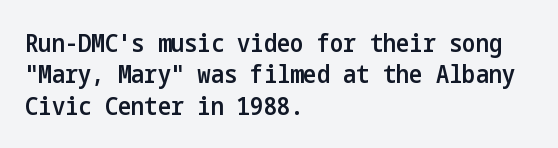
The image shows 25 px text type, upright; set left-aligned, normal line spacing (1.26x), normal letter spacing, not underlined.
